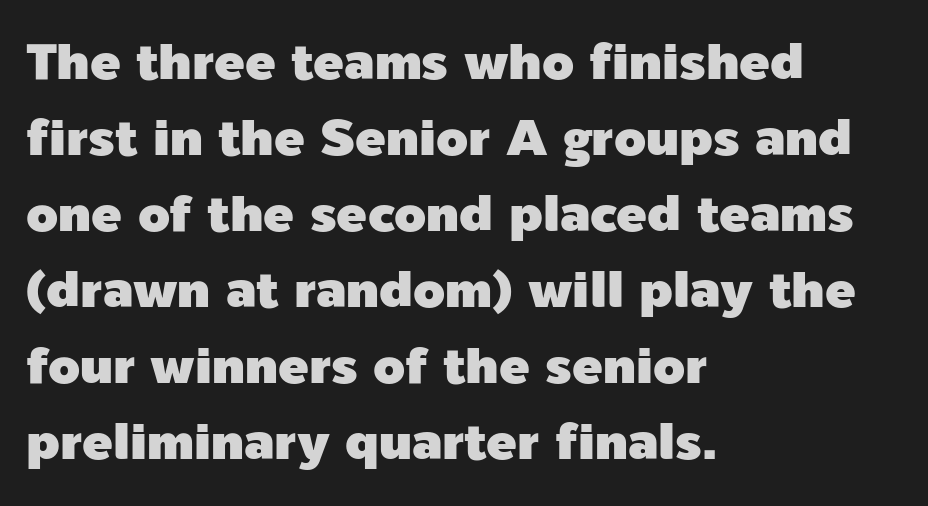
The image shows 51 px sans-serif type, upright; set left-aligned, normal line spacing (1.49x), normal letter spacing, not underlined; a medium x-height.
